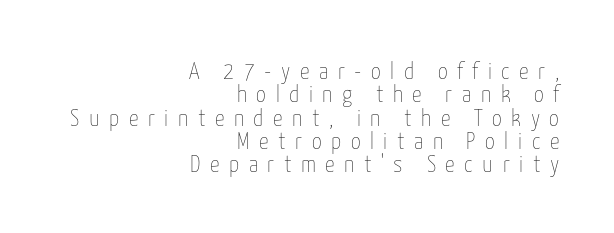
Q: Is the text bold? A: No.
Q: Is the text italic (slanted)? A: No, it is upright.
Q: Is the text underlined? A: No.
Q: How is the paragraph aligned? A: Right-aligned.
Q: Is the spacing between letters normal or unusually wide? A: Unusually wide.
Q: Is the spacing between lines tight, normal or loose? A: Tight.
